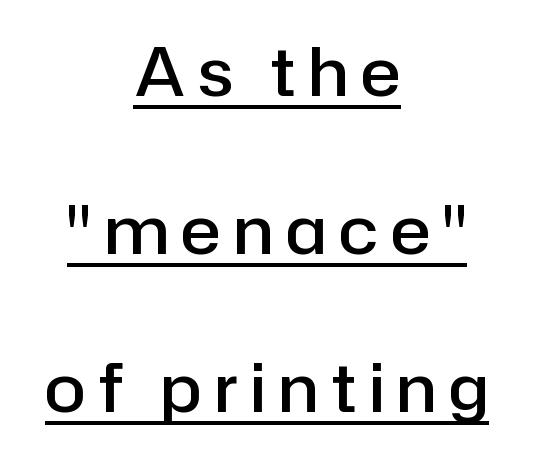
{"serif": "no", "italic": "no", "bold": "semi", "weight": "semibold", "width": "normal", "stroke_contrast": "low", "x_height": "medium", "monospaced": "no", "underline": "yes", "align": "center", "line_spacing": "loose", "line_spacing_ratio": 2.36, "glyph_px": 67}
